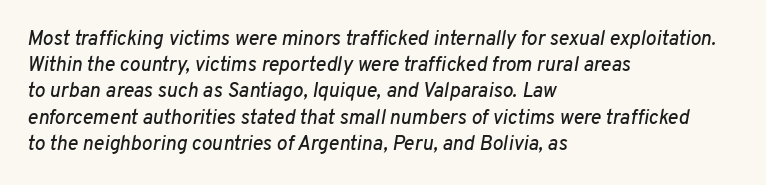
The image shows 20 px text type, italic (leaning right); set left-aligned, normal line spacing (1.31x), normal letter spacing, not underlined.
